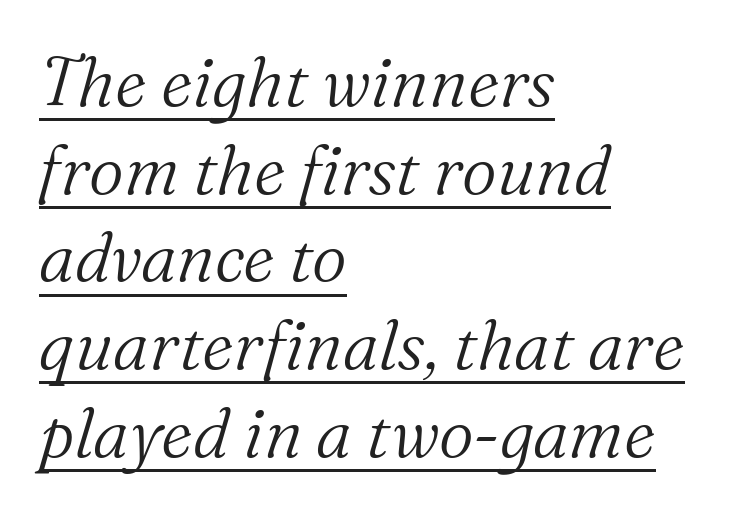
Q: Is the text bold? A: No.
Q: Is the text italic (slanted)? A: Yes, it leans right by about 16 degrees.
Q: Is the typeface a serif or a sans-serif typeface? A: Serif.
Q: Is the text underlined? A: Yes.
Q: How is the paragraph aligned? A: Left-aligned.
Q: Is the spacing between letters normal or unusually wide? A: Normal.
Q: Is the spacing between lines tight, normal or loose? A: Normal.
Q: Width (condensed, normal, or wide)? A: Normal.
Q: Stroke contrast? A: Medium.
Q: x-height? A: Medium.
Q: Monospaced? A: No.
